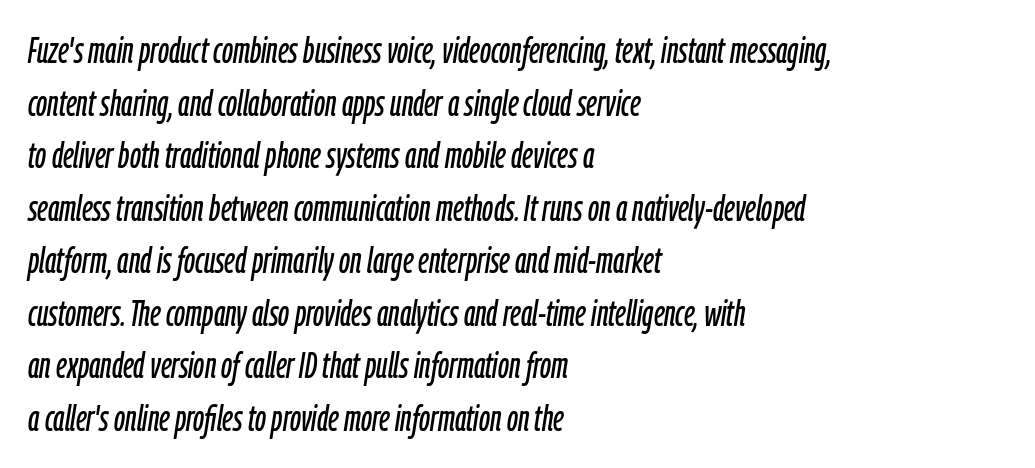
Q: Is the text italic (slanted)? A: Yes, it leans right by about 9 degrees.
Q: Is the text underlined? A: No.
Q: How is the paragraph aligned? A: Left-aligned.
Q: Is the spacing between letters normal or unusually wide? A: Normal.
Q: Is the spacing between lines tight, normal or loose? A: Normal.
Q: Width (condensed, normal, or wide)? A: Condensed.
Q: Stroke contrast? A: Low.
Q: x-height? A: Medium.
Q: Monospaced? A: No.
